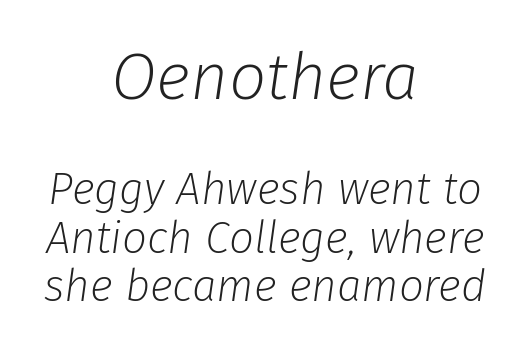
{"italic": "yes", "lean": "right", "slant_degrees": 8, "bold": "no", "weight": "light", "width": "normal", "stroke_contrast": "low", "x_height": "medium", "monospaced": "no", "underline": "no", "align": "center", "line_spacing": "tight", "line_spacing_ratio": 1.1, "letter_spacing": "normal", "letter_spacing_em": 0.0, "larger_block": "first", "size_ratio": 1.5, "glyph_px": 66}
